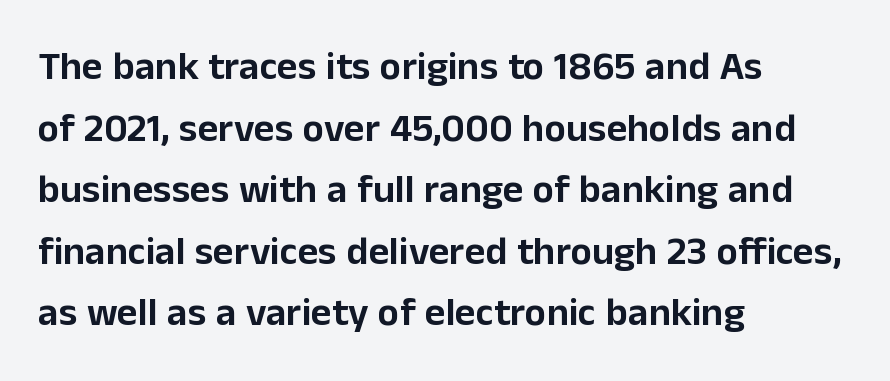
Visually the block forms a straight wall on the left and a jagged coastline on the right. Examine the stroke ends and you'll find no serifs. Underlining? Definitely not there. The face used here is rendered with its standard letterfit. Think of a printed novel: that variable character pitch is what you see here.
